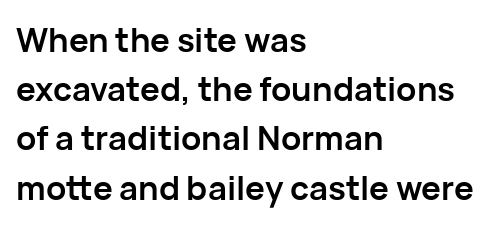
In CSS terms this would be text-align: left. The passage shown is not underscored anywhere. You could not count columns in this text — the font is proportionally spaced. As a designer I'd log this as weight 700, bold. What kind of face is this? One without serifs — a sans.
